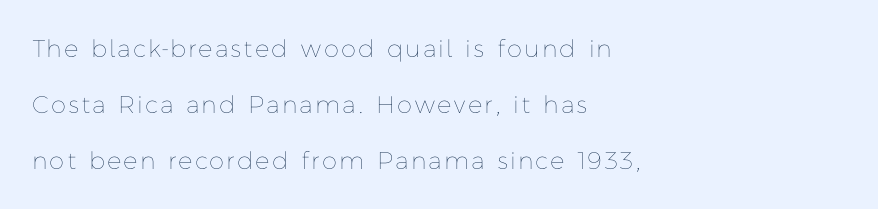
{"italic": "no", "bold": "no", "underline": "no", "align": "left", "line_spacing": "loose", "line_spacing_ratio": 2.33, "glyph_px": 24}
